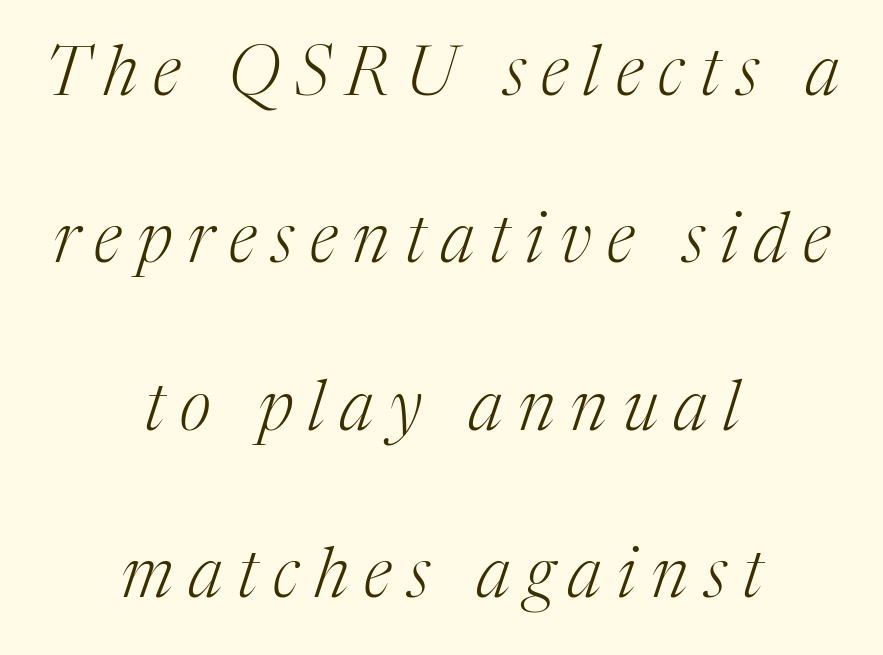
{"serif": "yes", "italic": "yes", "lean": "right", "slant_degrees": 17, "bold": "no", "weight": "light", "width": "normal", "stroke_contrast": "medium", "x_height": "medium", "monospaced": "no", "underline": "no", "align": "center", "line_spacing": "loose", "line_spacing_ratio": 2.46, "letter_spacing": "wide", "letter_spacing_em": 0.23, "glyph_px": 68}
